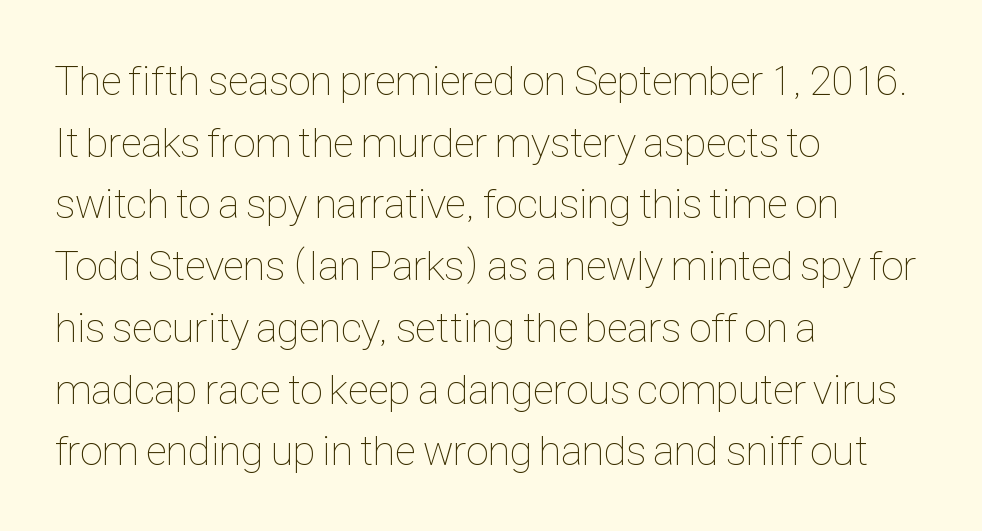
The image shows 42 px thin, condensed type, upright; set left-aligned, normal line spacing (1.47x), normal letter spacing, not underlined; low stroke contrast and a medium x-height.
